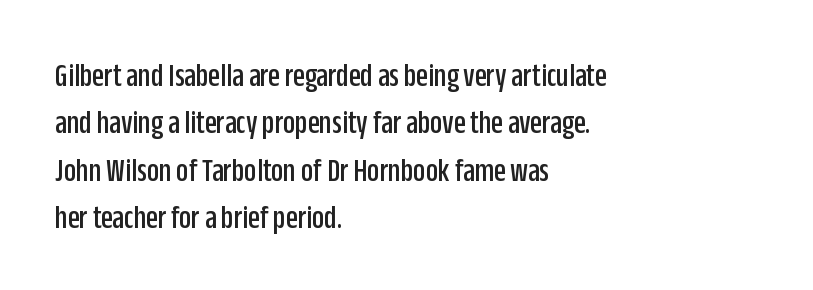
The image shows 34 px condensed sans-serif type, upright; set left-aligned, normal line spacing (1.39x), normal letter spacing, not underlined; low stroke contrast and a large x-height.
